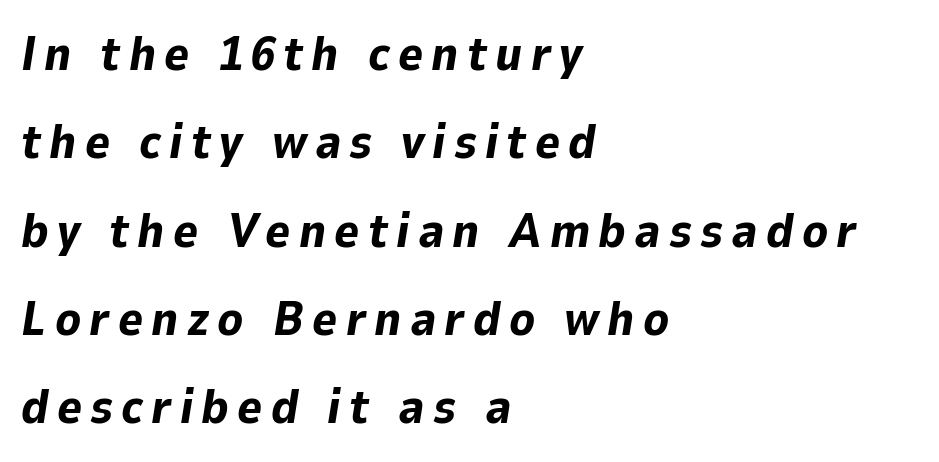
{"italic": "yes", "lean": "right", "slant_degrees": 9, "bold": "yes", "weight": "bold", "width": "normal", "stroke_contrast": "low", "x_height": "medium", "monospaced": "no", "underline": "no", "align": "left", "line_spacing_ratio": 1.84, "glyph_px": 48}
